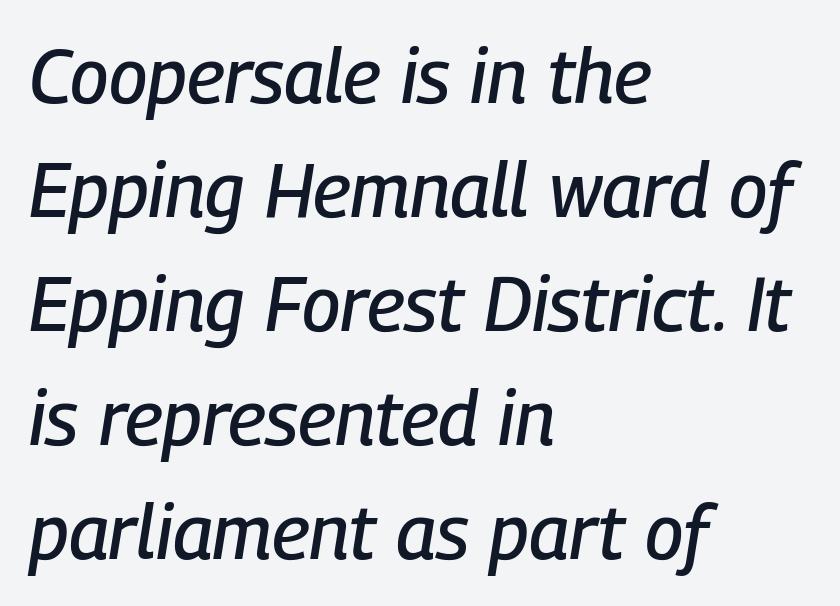
Each word holds together tightly as a unit, with standard inter-letter gaps. Notice how the passage keeps a crisp vertical edge on the left only. Posture: slanted. The space between consecutive lines is moderate. Note the varied advance widths — an 'i' is clearly narrower than an 'm'.
